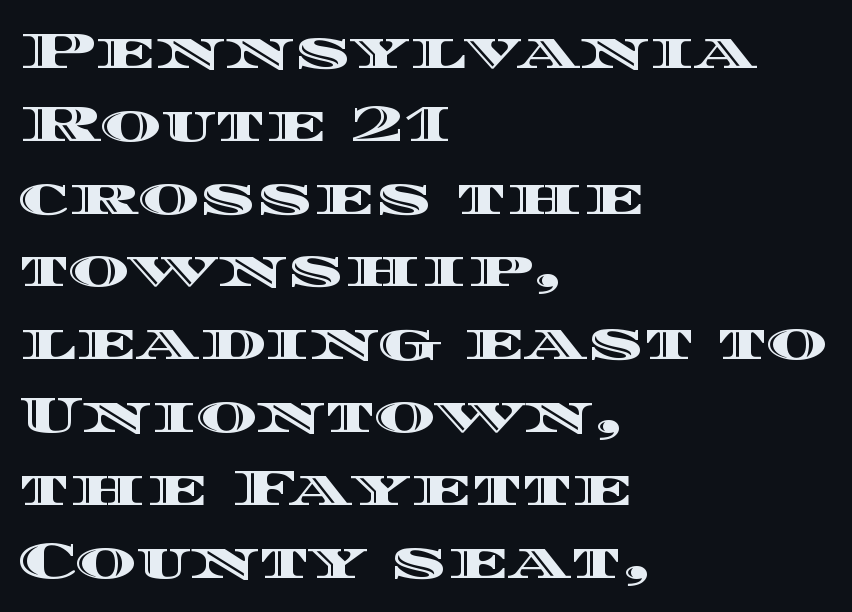
{"italic": "no", "width": "wide", "x_height": "large", "monospaced": "no", "underline": "no", "align": "left", "line_spacing": "normal", "line_spacing_ratio": 1.4, "letter_spacing": "normal", "letter_spacing_em": 0.0, "glyph_px": 52}
